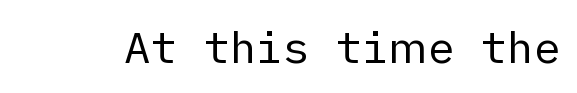
The image shows 44 px regular-weight sans-serif type, upright; set normal letter spacing, not underlined; low stroke contrast and a medium x-height.
